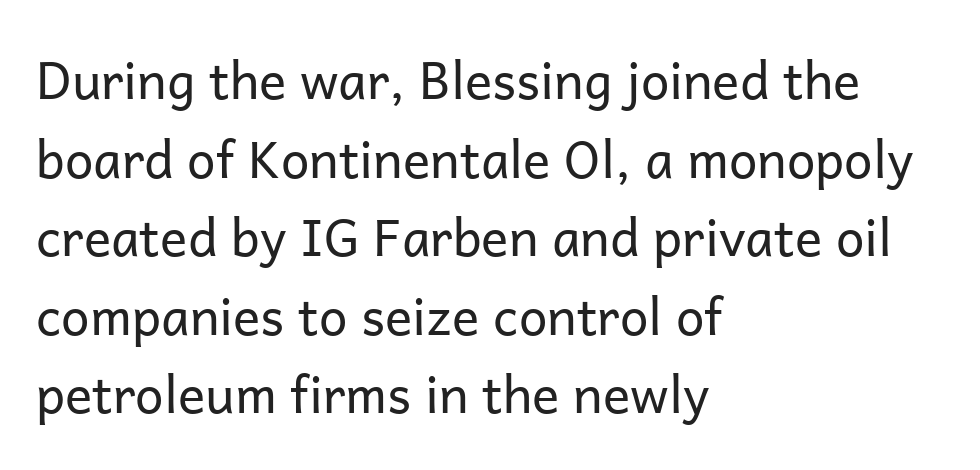
Q: Is the text bold? A: No.
Q: Is the text italic (slanted)? A: No, it is upright.
Q: Is the typeface a serif or a sans-serif typeface? A: Sans-serif.
Q: Is the text underlined? A: No.
Q: How is the paragraph aligned? A: Left-aligned.
Q: Is the spacing between letters normal or unusually wide? A: Normal.
Q: Is the spacing between lines tight, normal or loose? A: Normal.
Q: Width (condensed, normal, or wide)? A: Normal.
Q: Stroke contrast? A: Low.
Q: x-height? A: Medium.
Q: Monospaced? A: No.
